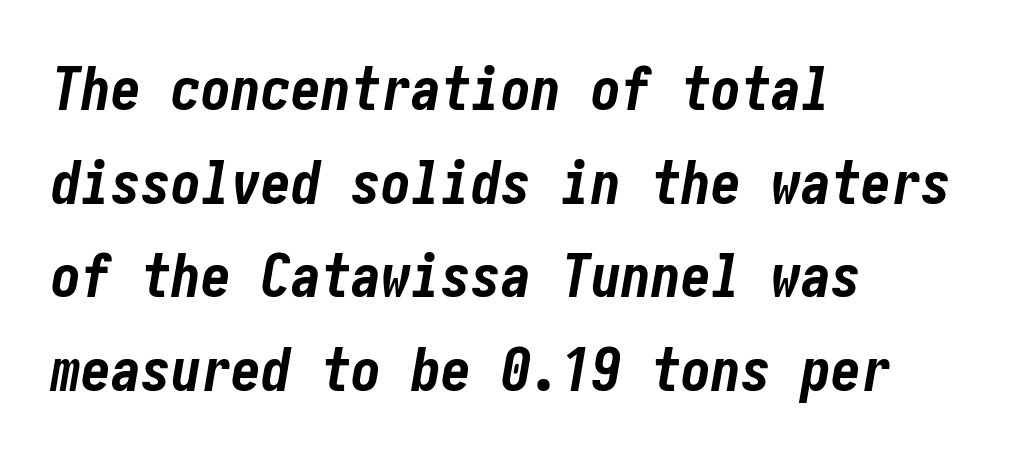
The image shows 60 px bold, condensed type, italic (leaning right); set left-aligned, normal line spacing (1.56x), normal letter spacing, not underlined; low stroke contrast and a medium x-height.
